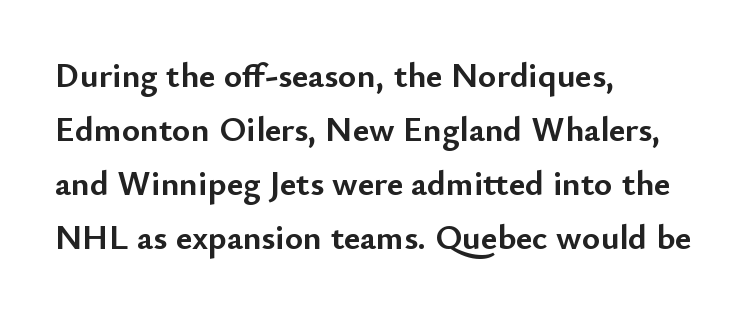
The image shows 35 px semibold sans-serif type, upright; set left-aligned, normal line spacing (1.54x), normal letter spacing, not underlined; low stroke contrast and a small x-height.
